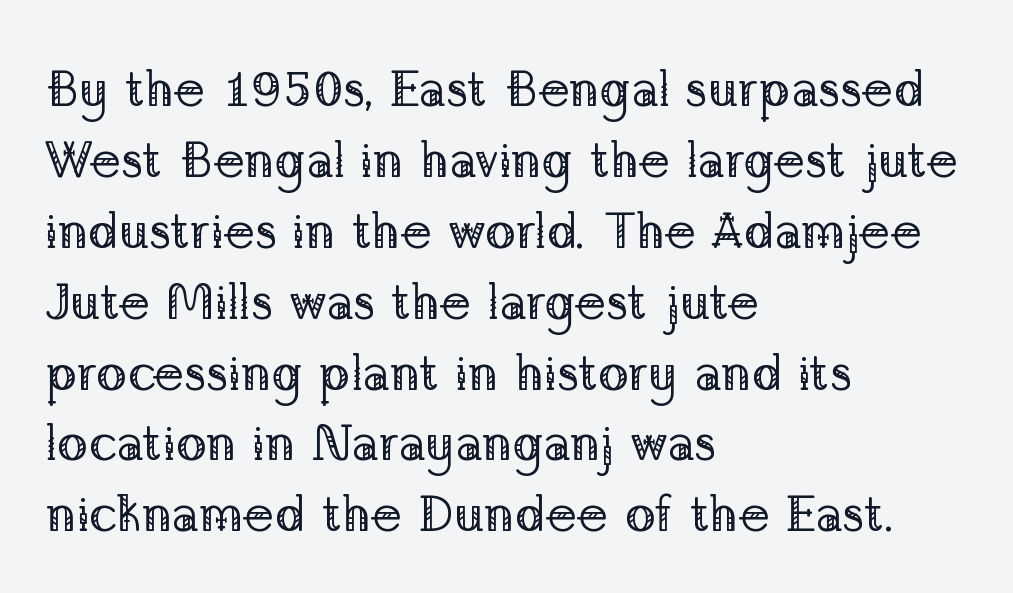
Q: Is the text bold? A: No.
Q: Is the text italic (slanted)? A: No, it is upright.
Q: Is the typeface a serif or a sans-serif typeface? A: Serif.
Q: Is the text underlined? A: No.
Q: How is the paragraph aligned? A: Left-aligned.
Q: Is the spacing between letters normal or unusually wide? A: Normal.
Q: Is the spacing between lines tight, normal or loose? A: Normal.
Q: Width (condensed, normal, or wide)? A: Normal.
Q: Stroke contrast? A: Low.
Q: x-height? A: Medium.
Q: Monospaced? A: No.
